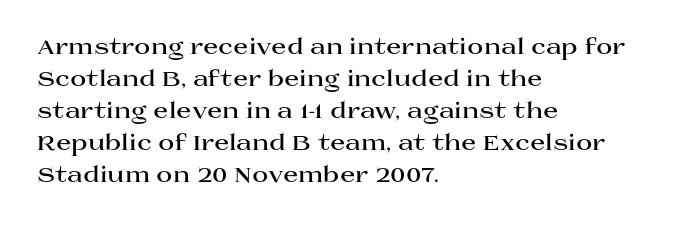
{"italic": "no", "bold": "yes", "underline": "no", "align": "left", "line_spacing": "normal", "line_spacing_ratio": 1.45, "letter_spacing": "normal", "letter_spacing_em": 0.0, "glyph_px": 22}
